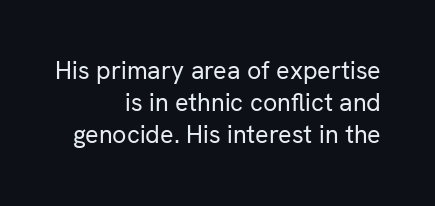
Q: Is the text bold? A: No.
Q: Is the text italic (slanted)? A: No, it is upright.
Q: Is the text underlined? A: No.
Q: How is the paragraph aligned? A: Right-aligned.
Q: Is the spacing between letters normal or unusually wide? A: Normal.
Q: Is the spacing between lines tight, normal or loose? A: Normal.
